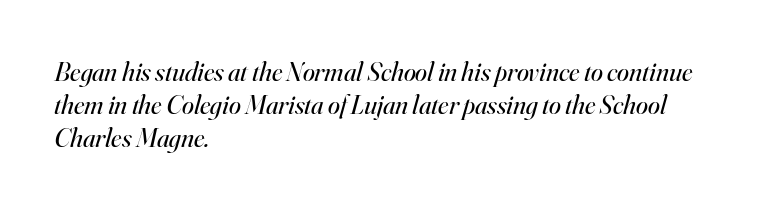
Q: Is the text bold? A: No.
Q: Is the text italic (slanted)? A: Yes, it leans right by about 16 degrees.
Q: Is the text underlined? A: No.
Q: How is the paragraph aligned? A: Left-aligned.
Q: Is the spacing between letters normal or unusually wide? A: Normal.
